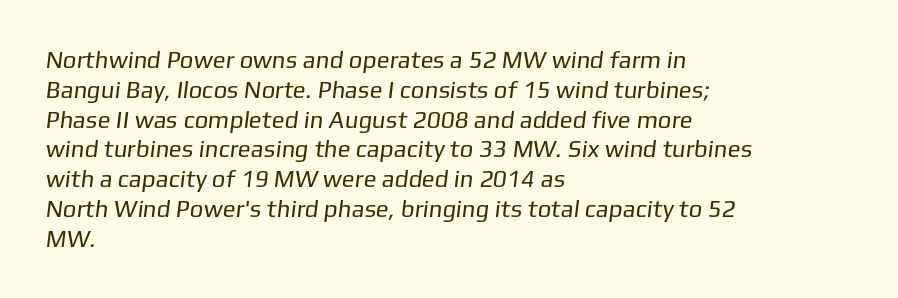
{"bold": "no", "underline": "no", "align": "left", "line_spacing_ratio": 1.24, "letter_spacing": "normal", "letter_spacing_em": 0.0, "glyph_px": 24}
